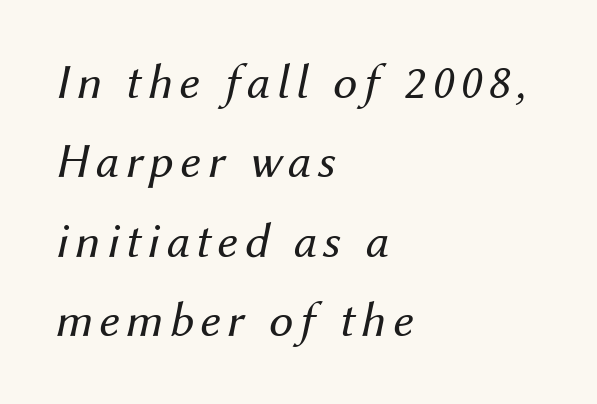
The image shows 49 px regular-weight type, italic (leaning right); set left-aligned, normal line spacing (1.62x), not underlined; medium stroke contrast and a medium x-height.
